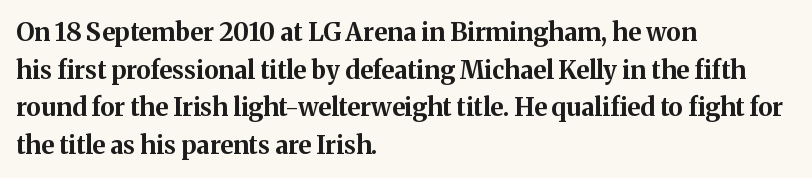
{"italic": "no", "bold": "yes", "underline": "no", "align": "left", "line_spacing": "normal", "line_spacing_ratio": 1.51, "letter_spacing": "normal", "letter_spacing_em": 0.0, "glyph_px": 25}
